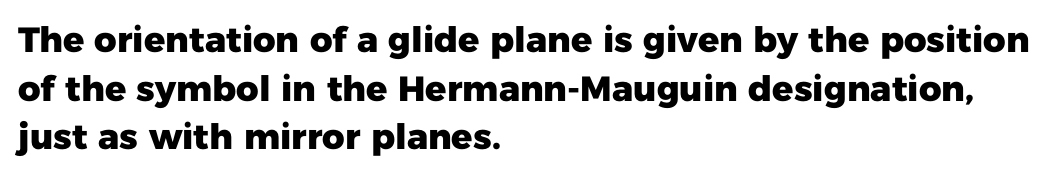
The image shows 35 px heavy sans-serif type, upright; set left-aligned, normal line spacing (1.39x), normal letter spacing, not underlined; low stroke contrast and a medium x-height.
